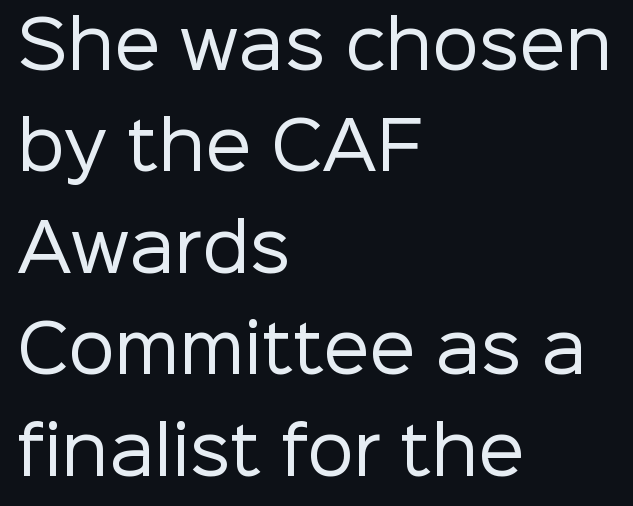
Q: Is the text bold? A: No.
Q: Is the text italic (slanted)? A: No, it is upright.
Q: Is the typeface a serif or a sans-serif typeface? A: Sans-serif.
Q: Is the text underlined? A: No.
Q: How is the paragraph aligned? A: Left-aligned.
Q: Is the spacing between letters normal or unusually wide? A: Normal.
Q: Is the spacing between lines tight, normal or loose? A: Normal.
Q: Width (condensed, normal, or wide)? A: Normal.
Q: Stroke contrast? A: Low.
Q: x-height? A: Medium.
Q: Monospaced? A: No.
